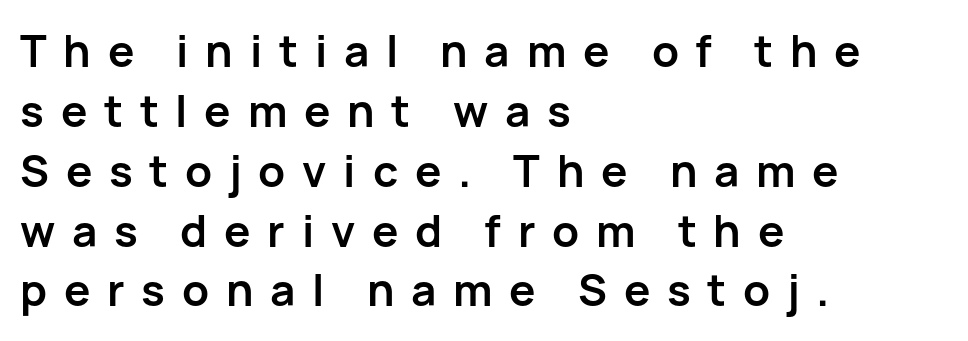
The ragged edge is on the right, which tells us the setting is flush left. Does the type have serifs? No, each stem ends abruptly. The leading is moderate, giving the passage an even texture. The letters stand straight up with perfectly vertical stems. Typesetter's note: full bold, strokes at maximum text heaviness.
